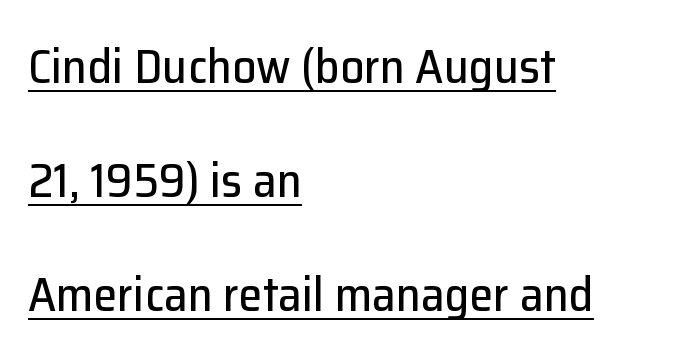
{"serif": "no", "italic": "no", "width": "normal", "stroke_contrast": "low", "x_height": "medium", "monospaced": "no", "underline": "yes", "align": "left", "line_spacing": "loose", "line_spacing_ratio": 2.38, "letter_spacing": "normal", "letter_spacing_em": 0.0, "glyph_px": 48}
